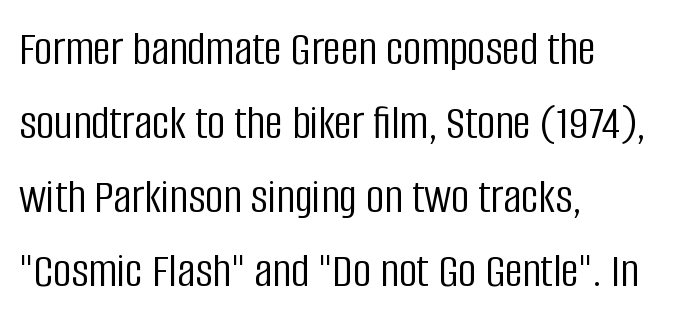
Q: Is the text bold? A: No.
Q: Is the text italic (slanted)? A: No, it is upright.
Q: Is the typeface a serif or a sans-serif typeface? A: Sans-serif.
Q: Is the text underlined? A: No.
Q: How is the paragraph aligned? A: Left-aligned.
Q: Is the spacing between letters normal or unusually wide? A: Normal.
Q: Is the spacing between lines tight, normal or loose? A: Normal.
Q: Width (condensed, normal, or wide)? A: Condensed.
Q: Stroke contrast? A: Low.
Q: x-height? A: Large.
Q: Monospaced? A: No.
